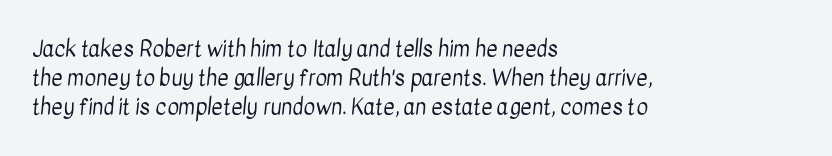
Q: Is the text bold? A: No.
Q: Is the text underlined? A: No.
Q: How is the paragraph aligned? A: Left-aligned.
Q: Is the spacing between letters normal or unusually wide? A: Normal.
Q: Is the spacing between lines tight, normal or loose? A: Normal.
